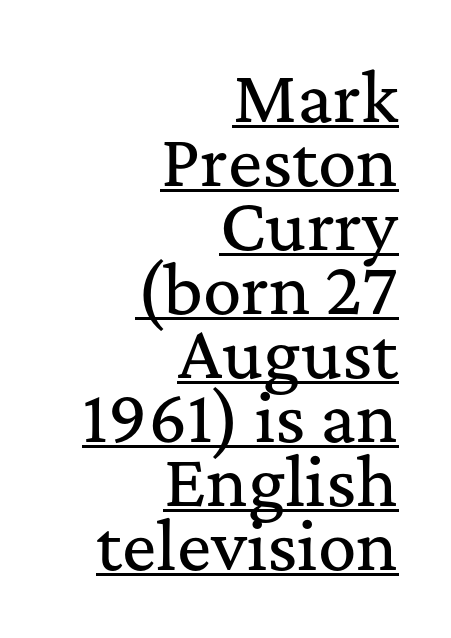
Q: Is the text italic (slanted)? A: No, it is upright.
Q: Is the typeface a serif or a sans-serif typeface? A: Serif.
Q: Is the text underlined? A: Yes.
Q: How is the paragraph aligned? A: Right-aligned.
Q: Is the spacing between letters normal or unusually wide? A: Normal.
Q: Is the spacing between lines tight, normal or loose? A: Tight.
Q: Width (condensed, normal, or wide)? A: Normal.
Q: Stroke contrast? A: Medium.
Q: x-height? A: Medium.
Q: Monospaced? A: No.
